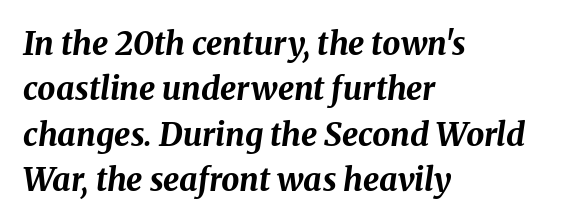
{"italic": "yes", "lean": "right", "slant_degrees": 8, "bold": "yes", "weight": "bold", "width": "normal", "stroke_contrast": "medium", "x_height": "medium", "monospaced": "no", "underline": "no", "align": "left", "line_spacing": "normal", "line_spacing_ratio": 1.42, "letter_spacing": "normal", "letter_spacing_em": 0.0, "glyph_px": 32}
